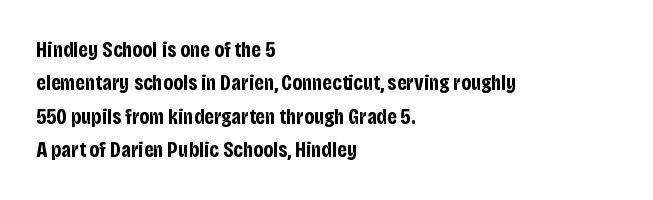
Q: Is the text bold? A: Yes.
Q: Is the text italic (slanted)? A: No, it is upright.
Q: Is the text underlined? A: No.
Q: How is the paragraph aligned? A: Left-aligned.
Q: Is the spacing between letters normal or unusually wide? A: Normal.
Q: Is the spacing between lines tight, normal or loose? A: Normal.
